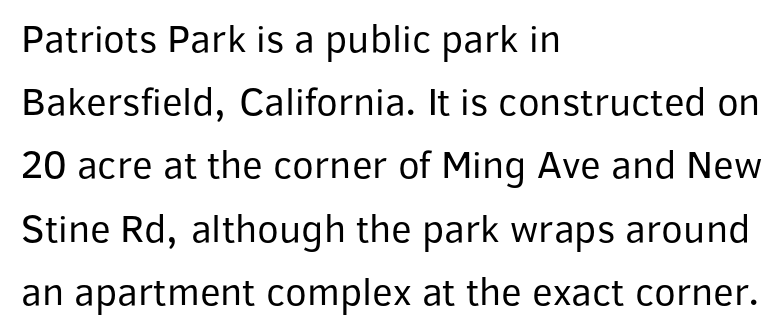
The image shows 40 px regular-weight sans-serif type, upright; set left-aligned, normal line spacing (1.58x), normal letter spacing, not underlined; low stroke contrast and a medium x-height.
